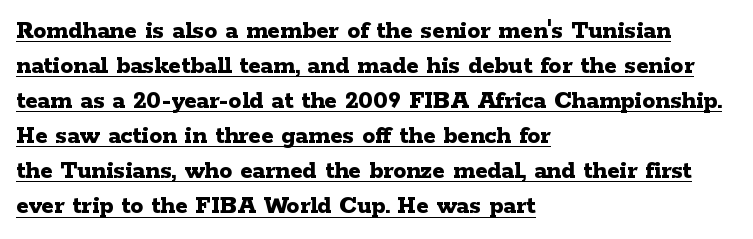
Students, observe: this is what conventionally led text looks like. This rendering leaves character spacing at its baseline value. Quick note: not italic, upright. If you drew a ruler down the left edge, every line would touch it.
